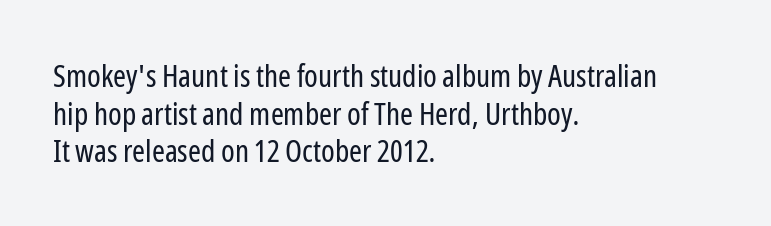
The image shows 31 px regular-weight, condensed sans-serif type, upright; set left-aligned, line spacing 1.21x, normal letter spacing, not underlined; low stroke contrast and a medium x-height.
